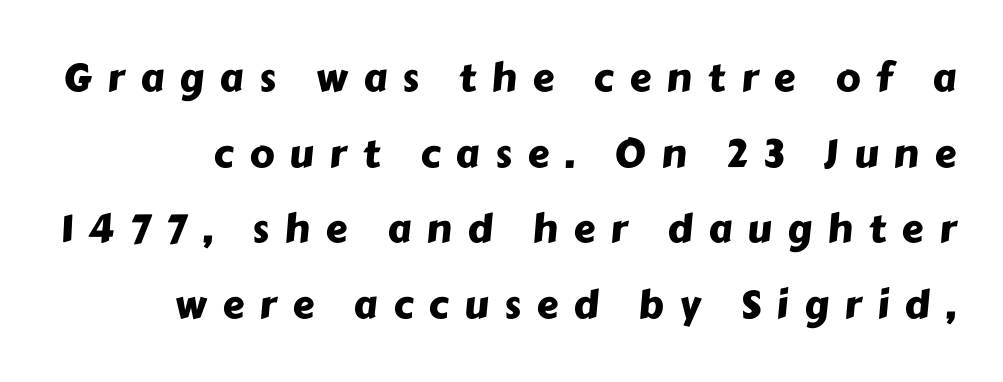
The image shows 39 px sans-serif type; set loose line spacing (1.94x), unusually wide letter spacing (+0.4 em), not underlined; low stroke contrast and a medium x-height.
